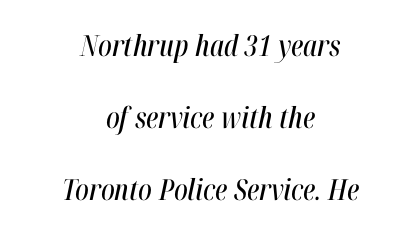
Q: Is the text italic (slanted)? A: Yes, it leans right by about 12 degrees.
Q: Is the text underlined? A: No.
Q: How is the paragraph aligned? A: Centered.
Q: Is the spacing between letters normal or unusually wide? A: Normal.
Q: Is the spacing between lines tight, normal or loose? A: Loose.
Q: Width (condensed, normal, or wide)? A: Condensed.
Q: Stroke contrast? A: High.
Q: x-height? A: Medium.
Q: Monospaced? A: No.
